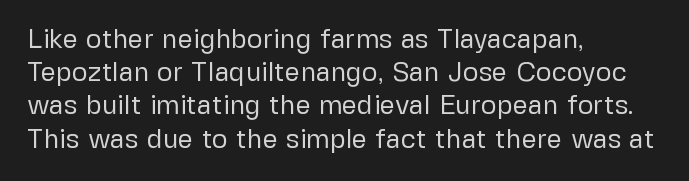
{"italic": "no", "bold": "no", "underline": "no", "align": "left", "line_spacing_ratio": 1.23, "letter_spacing": "normal", "letter_spacing_em": 0.0, "glyph_px": 27}
